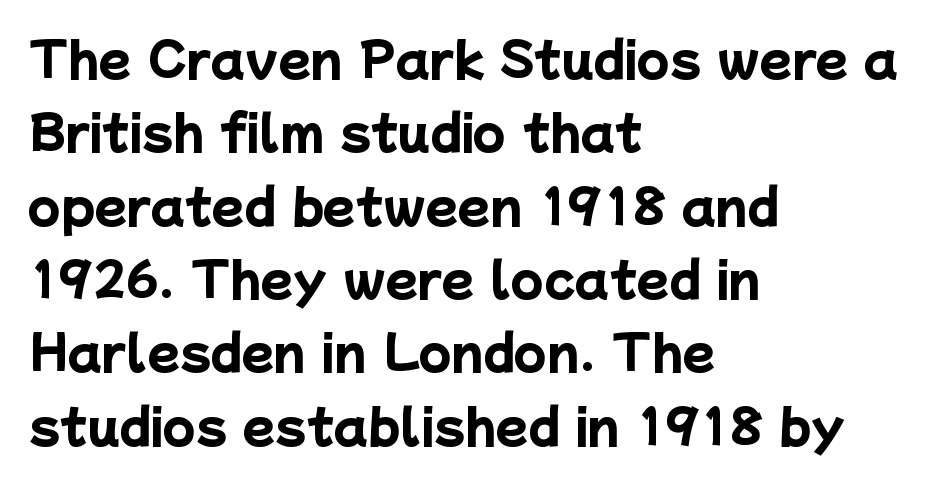
Each word holds together tightly as a unit, with standard inter-letter gaps. The ragged edge is on the right, which tells us the setting is flush left. Caption: bold face, heavy strokes. Honestly, the row spacing looks completely unremarkable. The glyphs are unaccompanied by any horizontal stroke below them. Look at the bottom of the vertical strokes: they stop flat, with no serifs.
